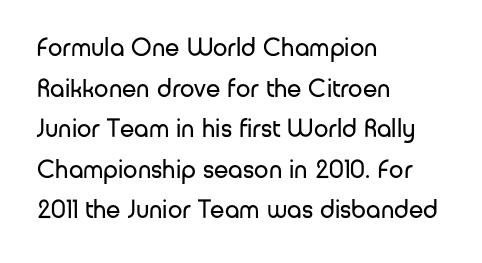
Q: Is the text bold? A: No.
Q: Is the text italic (slanted)? A: No, it is upright.
Q: Is the text underlined? A: No.
Q: How is the paragraph aligned? A: Left-aligned.
Q: Is the spacing between letters normal or unusually wide? A: Normal.
Q: Is the spacing between lines tight, normal or loose? A: Normal.
